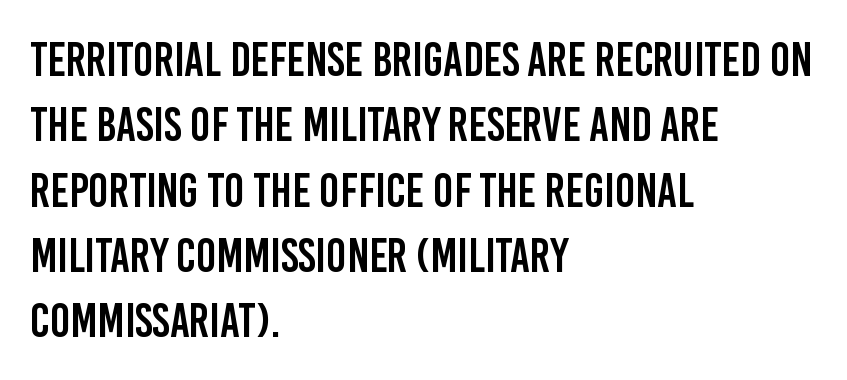
Leading matches the norm, producing a regular column. Short note: letters normally spaced. Note the varied advance widths — an 'i' is clearly narrower than an 'm'. Quick note: not italic, upright.
